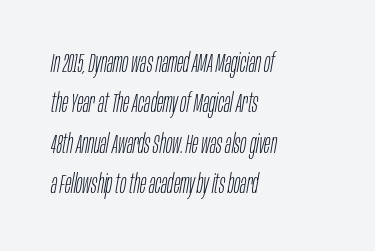
Q: Is the text bold? A: No.
Q: Is the text italic (slanted)? A: Yes, it leans right by about 10 degrees.
Q: Is the text underlined? A: No.
Q: How is the paragraph aligned? A: Left-aligned.
Q: Is the spacing between letters normal or unusually wide? A: Normal.
Q: Is the spacing between lines tight, normal or loose? A: Normal.
